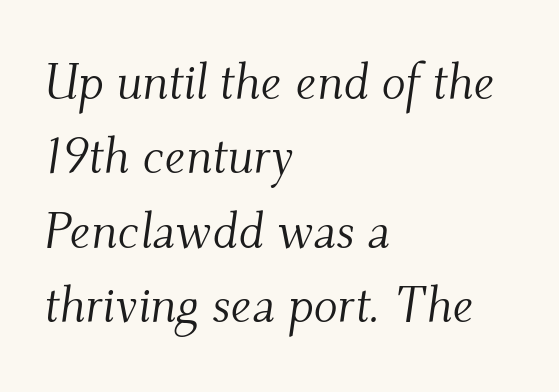
{"serif": "yes", "italic": "yes", "lean": "right", "slant_degrees": 9, "bold": "no", "weight": "light", "width": "normal", "stroke_contrast": "medium", "x_height": "small", "monospaced": "no", "underline": "no", "align": "left", "line_spacing": "normal", "line_spacing_ratio": 1.49, "letter_spacing": "normal", "letter_spacing_em": 0.0, "glyph_px": 50}
